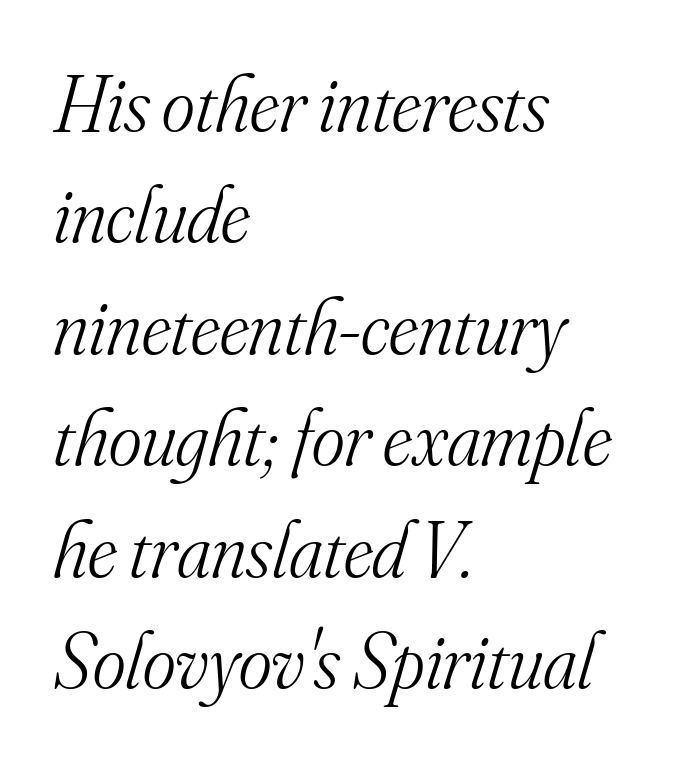
Q: Is the text bold? A: No.
Q: Is the text italic (slanted)? A: Yes, it leans right by about 16 degrees.
Q: Is the typeface a serif or a sans-serif typeface? A: Serif.
Q: Is the text underlined? A: No.
Q: How is the paragraph aligned? A: Left-aligned.
Q: Is the spacing between letters normal or unusually wide? A: Normal.
Q: Is the spacing between lines tight, normal or loose? A: Normal.
Q: Width (condensed, normal, or wide)? A: Normal.
Q: Stroke contrast? A: Medium.
Q: x-height? A: Small.
Q: Monospaced? A: No.
